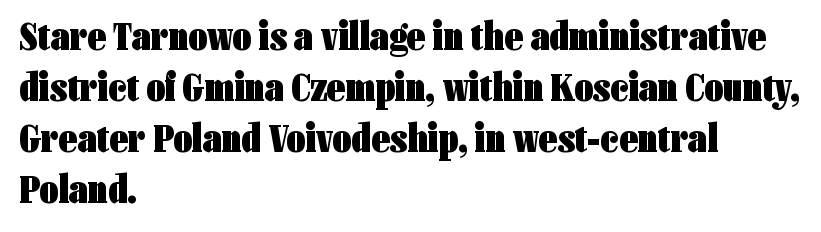
Q: Is the text bold? A: Yes.
Q: Is the text italic (slanted)? A: No, it is upright.
Q: Is the typeface a serif or a sans-serif typeface? A: Sans-serif.
Q: Is the text underlined? A: No.
Q: How is the paragraph aligned? A: Left-aligned.
Q: Is the spacing between letters normal or unusually wide? A: Normal.
Q: Width (condensed, normal, or wide)? A: Condensed.
Q: Stroke contrast? A: Low.
Q: x-height? A: Medium.
Q: Monospaced? A: No.
